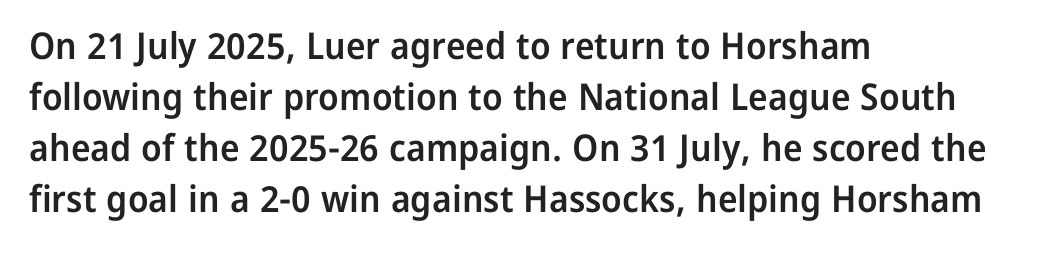
{"serif": "no", "italic": "no", "bold": "semi", "weight": "semibold", "width": "normal", "stroke_contrast": "low", "x_height": "medium", "monospaced": "no", "underline": "no", "align": "left", "line_spacing": "normal", "line_spacing_ratio": 1.38, "letter_spacing": "normal", "letter_spacing_em": 0.0, "glyph_px": 37}
